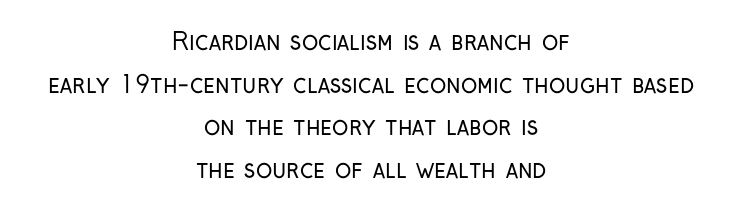
Heaviness? Minimal to ordinary, like unemphasized prose. The letters sit at their default tracking, neither squeezed nor spread. When letters stand straight like this, we call the style roman or upright. Each row of text sits above clean, open space. Short and long lines alike share a common midpoint.
